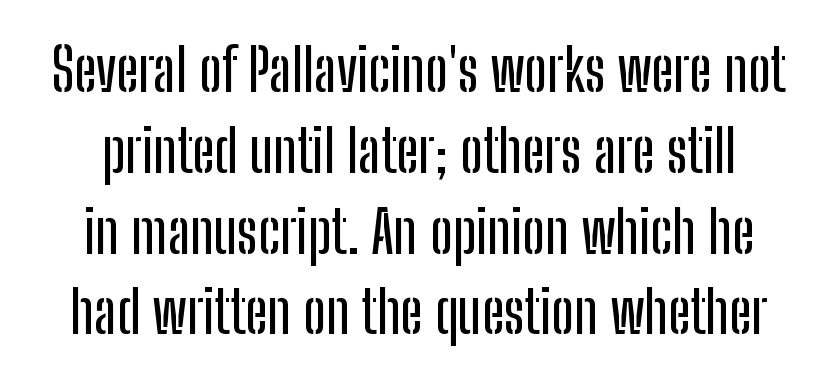
Bare-footed words on every line. Letter spacing: default. Regarding leading, the lines here are spaced in the standard way. Type style note: lacks serifs. Quick note: not italic, upright. Spacing verdict: proportional, widths tailored to each character.
